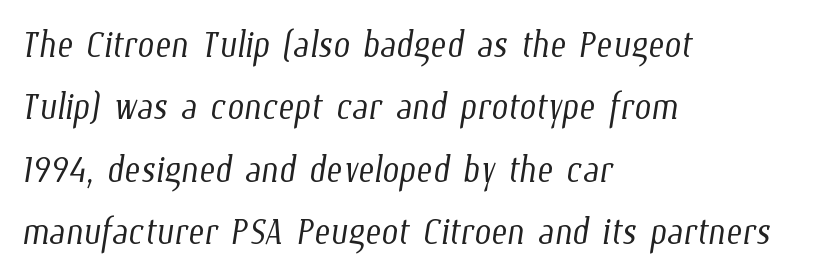
{"bold": "no", "weight": "light", "width": "condensed", "stroke_contrast": "low", "x_height": "medium", "monospaced": "no", "underline": "no", "align": "left", "line_spacing": "normal", "line_spacing_ratio": 1.3, "letter_spacing": "normal", "letter_spacing_em": 0.0, "glyph_px": 48}
